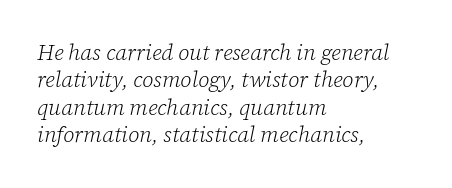
{"italic": "yes", "lean": "right", "slant_degrees": 12, "bold": "no", "underline": "no", "align": "left", "line_spacing": "normal", "line_spacing_ratio": 1.25, "letter_spacing": "normal", "letter_spacing_em": 0.0, "glyph_px": 22}
